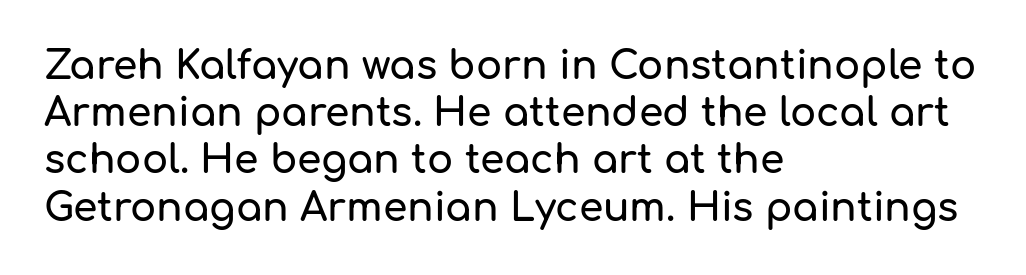
The image shows 39 px sans-serif type, upright; set left-aligned, line spacing 1.21x, normal letter spacing, not underlined; low stroke contrast and a medium x-height.
